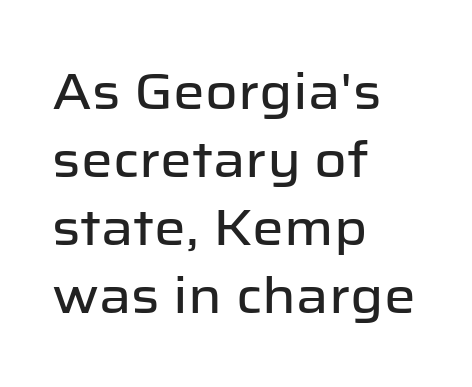
The image shows 50 px sans-serif type, upright; set left-aligned, normal line spacing (1.36x), normal letter spacing, not underlined; low stroke contrast and a medium x-height.
